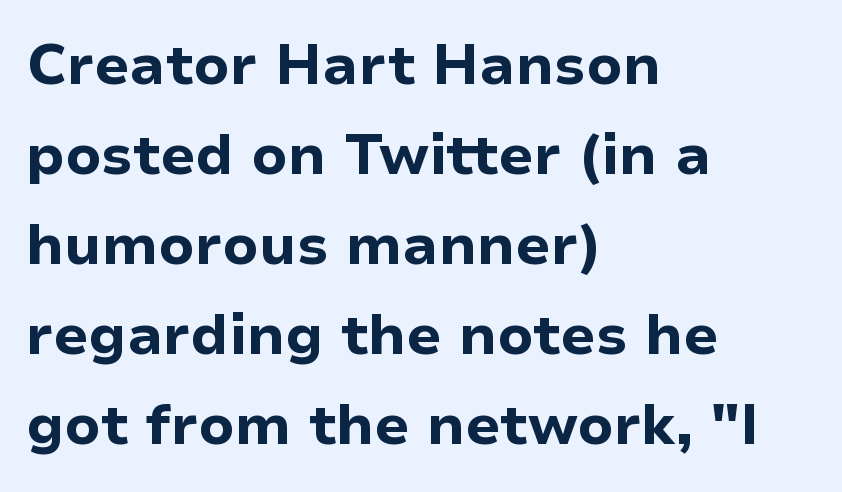
Notice how the stems are strictly vertical — no italics here. Interline gaps are of average width in this sample. Nothing sits at the stroke ends, so this counts as sans-serif. This sample has the flowing, uneven cadence of proportional lettering. These lines stack with their left ends in a neat column. Here the glyphs are tracked normally, forming tight word shapes.
